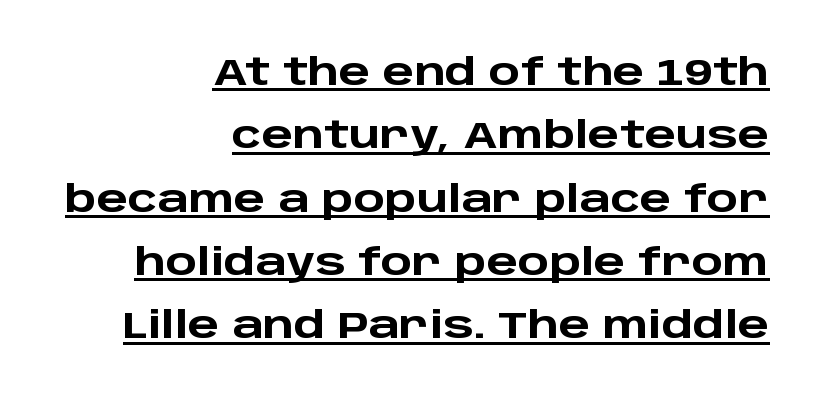
{"serif": "no", "italic": "no", "bold": "yes", "weight": "heavy", "width": "wide", "stroke_contrast": "low", "x_height": "large", "monospaced": "no", "underline": "yes", "align": "right", "line_spacing_ratio": 1.71, "letter_spacing": "normal", "letter_spacing_em": 0.0, "glyph_px": 37}
